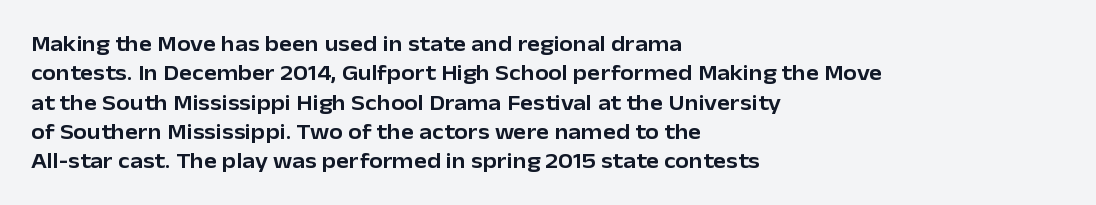
{"italic": "no", "underline": "no", "align": "left", "line_spacing": "normal", "line_spacing_ratio": 1.33, "letter_spacing": "normal", "letter_spacing_em": 0.0, "glyph_px": 22}
